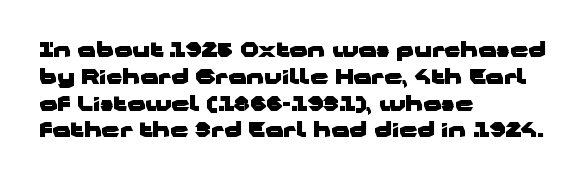
The image shows 20 px bold type, upright; set left-aligned, normal line spacing (1.34x), normal letter spacing, not underlined.
